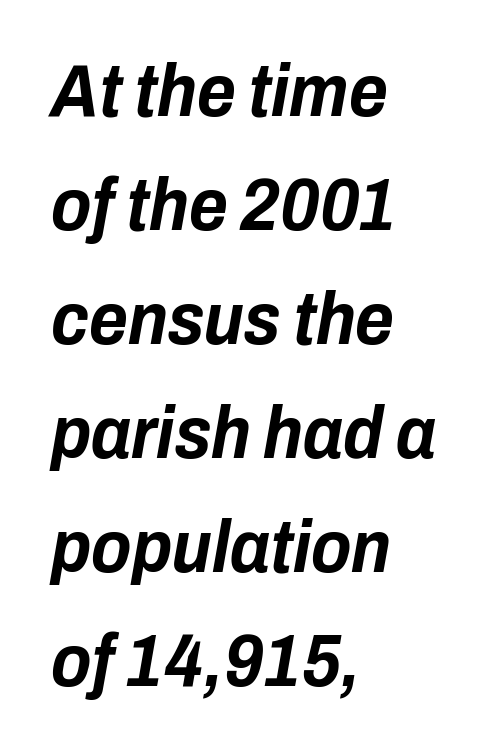
{"italic": "yes", "lean": "right", "slant_degrees": 10, "bold": "yes", "weight": "bold", "width": "condensed", "stroke_contrast": "low", "x_height": "medium", "monospaced": "no", "underline": "no", "align": "left", "line_spacing": "normal", "line_spacing_ratio": 1.54, "letter_spacing": "normal", "letter_spacing_em": 0.0, "glyph_px": 74}
